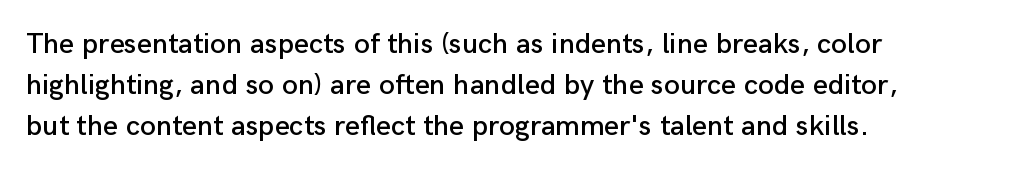
{"serif": "no", "italic": "no", "width": "normal", "stroke_contrast": "low", "x_height": "medium", "monospaced": "no", "underline": "no", "align": "left", "line_spacing": "normal", "line_spacing_ratio": 1.42, "letter_spacing": "normal", "letter_spacing_em": 0.0, "glyph_px": 29}
